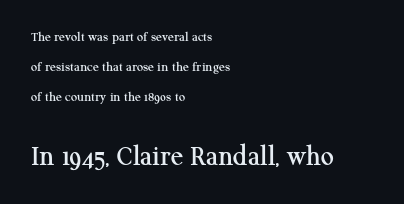
The image shows 29 px serif type, upright; set left-aligned, loose line spacing (2.15x), normal letter spacing, not underlined; the second (bottom) block is 2.07x larger; medium stroke contrast and a medium x-height.
